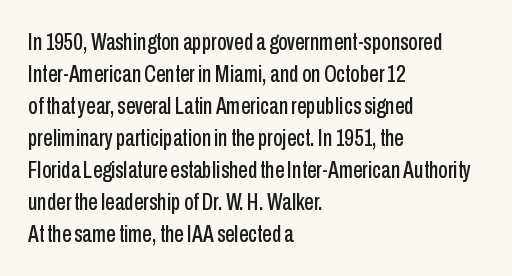
No italicization has been applied; the sample stays upright. The vertical gap from one line to the next is medium. Standard letterfit; no display-style spreading of the glyphs. The passage is arranged the way most books set body copy — flush left. Rule under the text: the space is simply empty.
